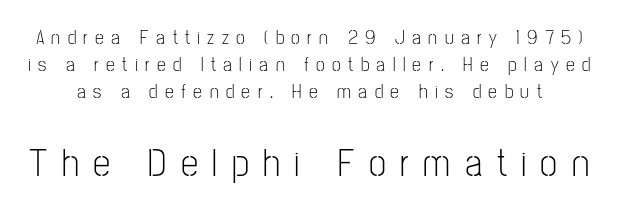
Q: Is the text bold? A: No.
Q: Is the text italic (slanted)? A: No, it is upright.
Q: Is the typeface a serif or a sans-serif typeface? A: Sans-serif.
Q: Is the text underlined? A: No.
Q: Is the spacing between letters normal or unusually wide? A: Unusually wide.
Q: Is the spacing between lines tight, normal or loose? A: Normal.
Q: Which block of text is set in a larger size, the first (top) or the second (bottom)? A: The second (bottom) one.
Q: Width (condensed, normal, or wide)? A: Condensed.
Q: Stroke contrast? A: Low.
Q: x-height? A: Medium.
Q: Monospaced? A: No.
